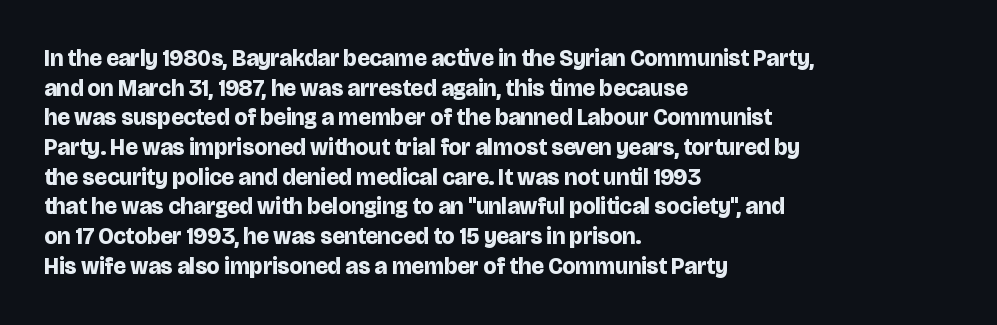
The image shows 23 px bold type, upright; set left-aligned, normal line spacing (1.29x), normal letter spacing, not underlined.
